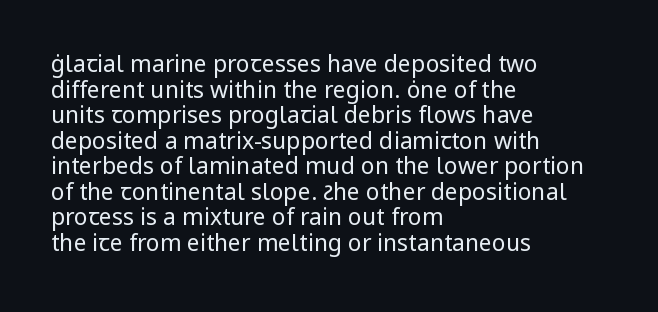
Students, observe: this is what under-led, compact text looks like. Nobody drew a line under any word here. A typesetter would mark this as roman, not italic. Every row of glyphs begins at an identical x-position on the left.
